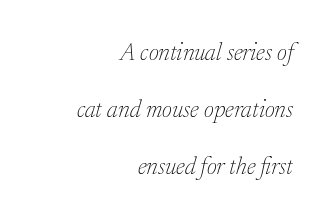
Q: Is the text bold? A: No.
Q: Is the text italic (slanted)? A: Yes, it leans right by about 17 degrees.
Q: Is the text underlined? A: No.
Q: How is the paragraph aligned? A: Right-aligned.
Q: Is the spacing between letters normal or unusually wide? A: Normal.
Q: Is the spacing between lines tight, normal or loose? A: Loose.
